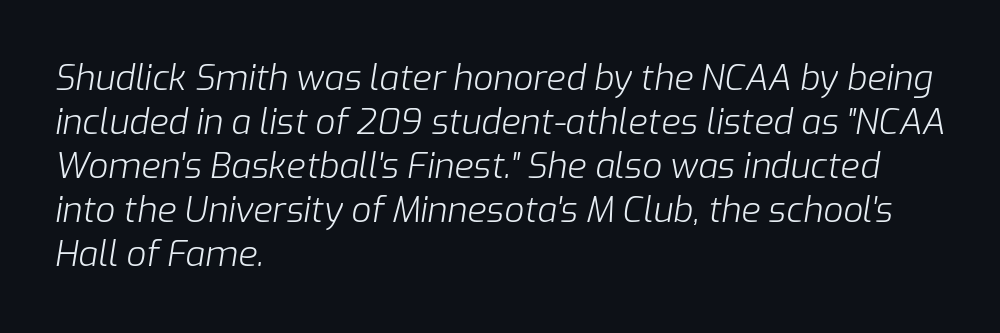
Q: Is the text bold? A: No.
Q: Is the text italic (slanted)? A: Yes, it leans right by about 9 degrees.
Q: Is the text underlined? A: No.
Q: How is the paragraph aligned? A: Left-aligned.
Q: Is the spacing between letters normal or unusually wide? A: Normal.
Q: Is the spacing between lines tight, normal or loose? A: Normal.
Q: Width (condensed, normal, or wide)? A: Normal.
Q: Stroke contrast? A: Low.
Q: x-height? A: Medium.
Q: Monospaced? A: No.
